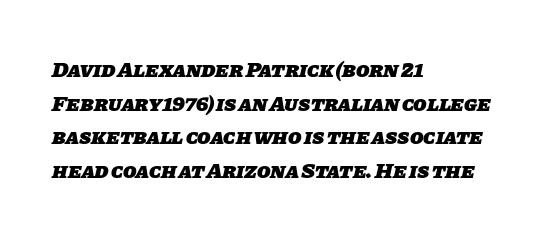
The image shows 22 px bold type; set left-aligned, normal line spacing (1.53x), normal letter spacing, not underlined.
